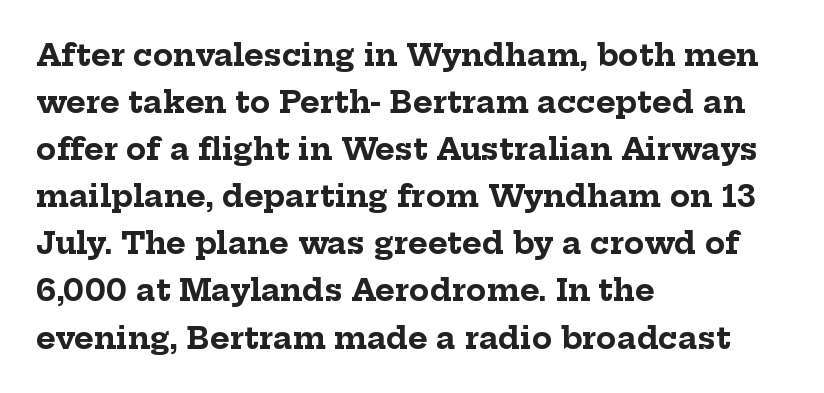
Q: Is the text bold? A: Yes.
Q: Is the text italic (slanted)? A: No, it is upright.
Q: Is the typeface a serif or a sans-serif typeface? A: Serif.
Q: Is the text underlined? A: No.
Q: How is the paragraph aligned? A: Left-aligned.
Q: Is the spacing between letters normal or unusually wide? A: Normal.
Q: Is the spacing between lines tight, normal or loose? A: Normal.
Q: Width (condensed, normal, or wide)? A: Normal.
Q: Stroke contrast? A: Low.
Q: x-height? A: Medium.
Q: Monospaced? A: No.
